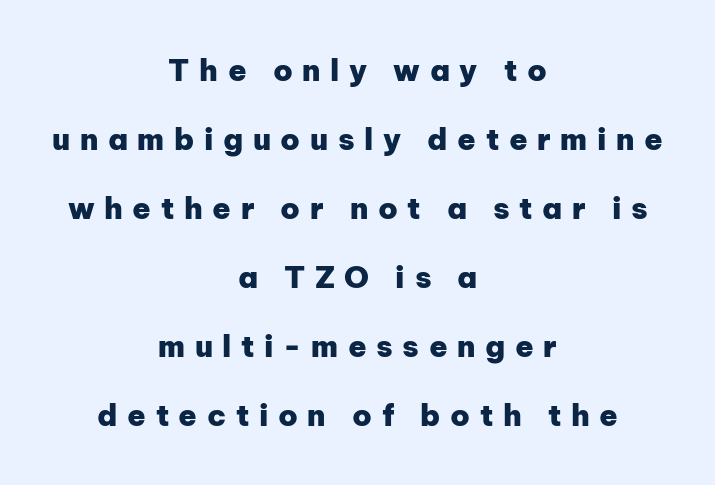
Q: Is the text bold? A: Yes.
Q: Is the text italic (slanted)? A: No, it is upright.
Q: Is the typeface a serif or a sans-serif typeface? A: Sans-serif.
Q: Is the text underlined? A: No.
Q: How is the paragraph aligned? A: Centered.
Q: Is the spacing between letters normal or unusually wide? A: Unusually wide.
Q: Is the spacing between lines tight, normal or loose? A: Loose.
Q: Width (condensed, normal, or wide)? A: Normal.
Q: Stroke contrast? A: Low.
Q: x-height? A: Medium.
Q: Monospaced? A: No.
